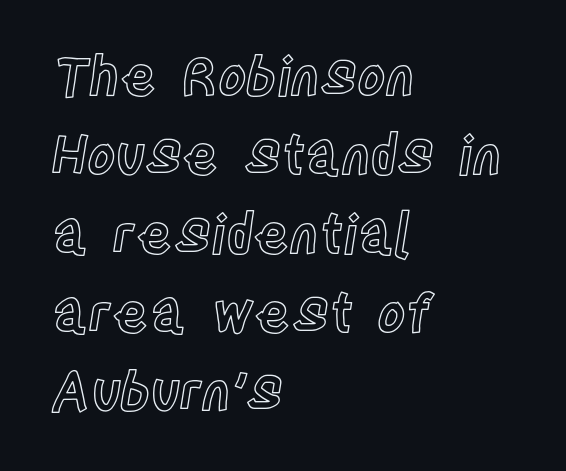
The image shows 54 px condensed type; set left-aligned, normal line spacing (1.46x), normal letter spacing, not underlined; a large x-height.
